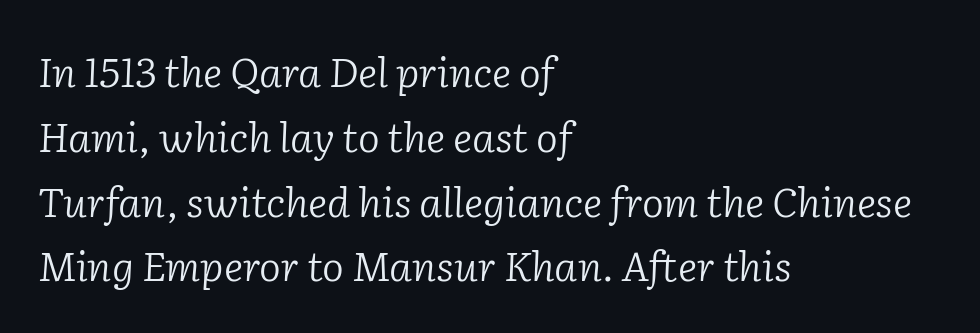
Q: Is the text bold? A: No.
Q: Is the text italic (slanted)? A: Yes, it leans right by about 2 degrees.
Q: Is the typeface a serif or a sans-serif typeface? A: Serif.
Q: Is the text underlined? A: No.
Q: How is the paragraph aligned? A: Left-aligned.
Q: Is the spacing between letters normal or unusually wide? A: Normal.
Q: Is the spacing between lines tight, normal or loose? A: Normal.
Q: Width (condensed, normal, or wide)? A: Normal.
Q: Stroke contrast? A: Low.
Q: x-height? A: Medium.
Q: Monospaced? A: No.
